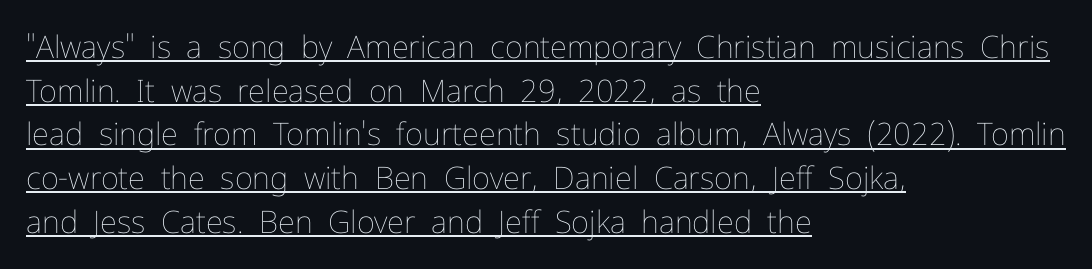
The image shows 31 px thin type, upright; set left-aligned, normal line spacing (1.41x), normal letter spacing, underlined; low stroke contrast and a medium x-height.
